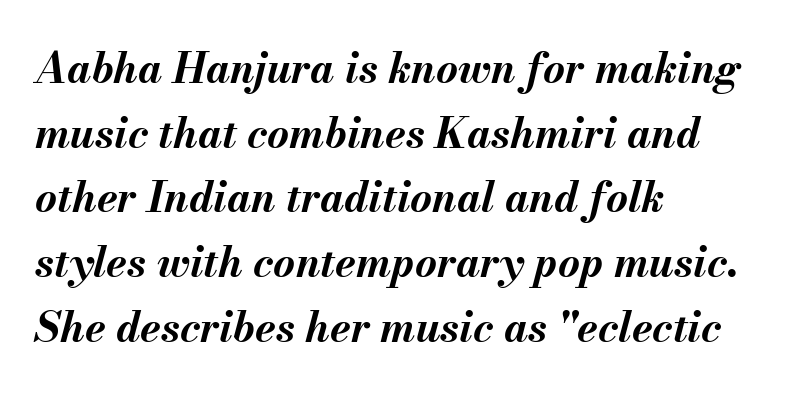
Q: Is the text bold? A: Yes.
Q: Is the text italic (slanted)? A: Yes, it leans right by about 13 degrees.
Q: Is the text underlined? A: No.
Q: How is the paragraph aligned? A: Left-aligned.
Q: Is the spacing between letters normal or unusually wide? A: Normal.
Q: Is the spacing between lines tight, normal or loose? A: Normal.
Q: Width (condensed, normal, or wide)? A: Normal.
Q: Stroke contrast? A: Medium.
Q: x-height? A: Small.
Q: Monospaced? A: No.
